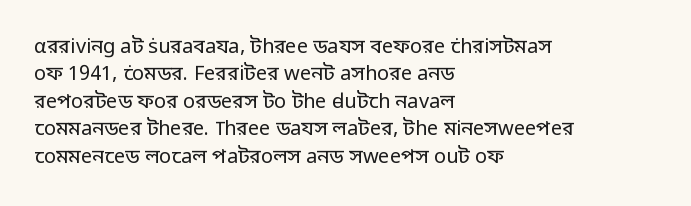
The image shows 20 px text type, upright; set left-aligned, normal line spacing (1.37x), normal letter spacing, not underlined.
